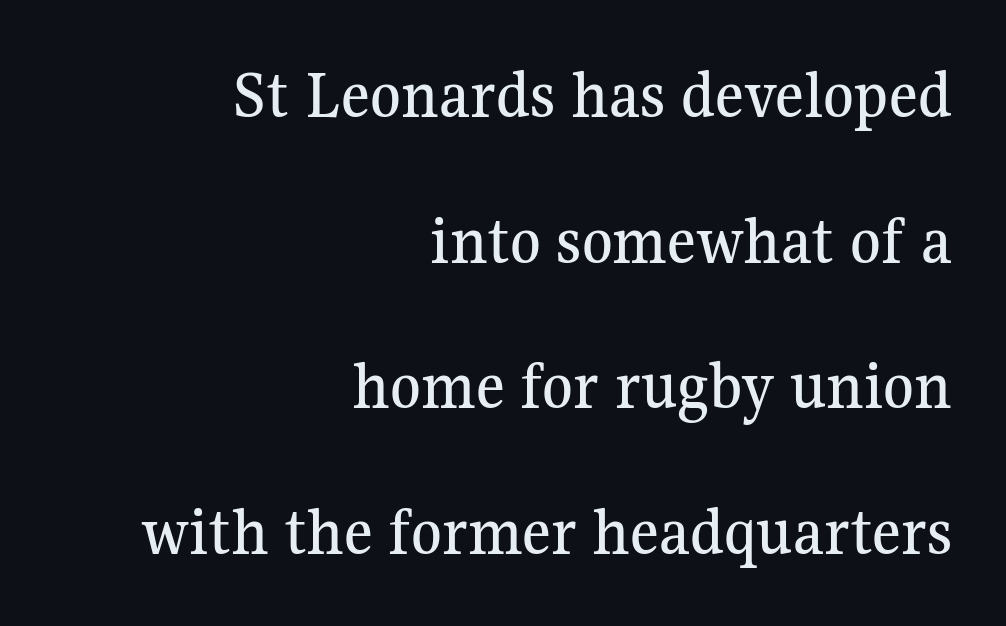
The image shows 70 px serif type, upright; set right-aligned, loose line spacing (2.08x), normal letter spacing, not underlined; medium stroke contrast and a medium x-height.
